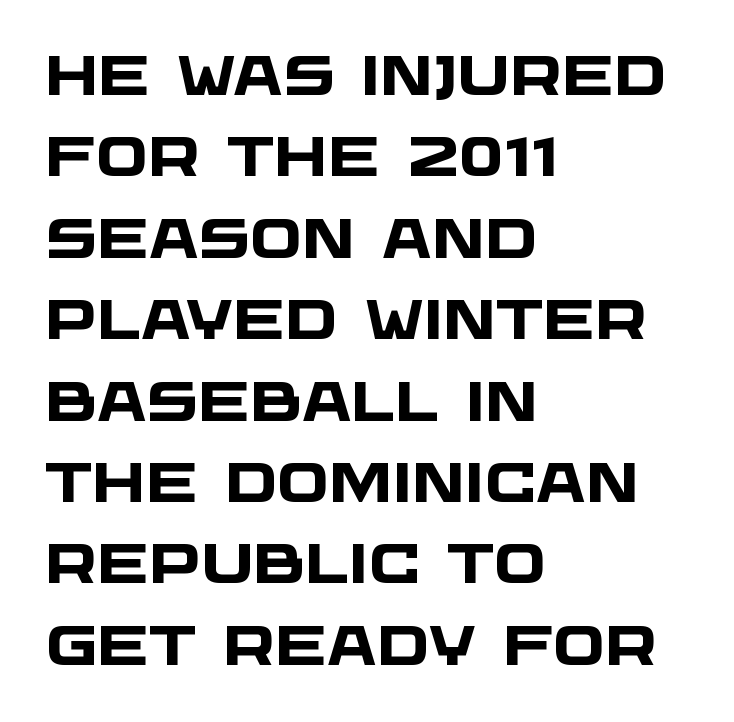
The passage shown is not underscored anywhere. This rendering leaves character spacing at its baseline value. Stroke terminals: plain, sans-serif. These lines are rendered in a variable-pitch font.
